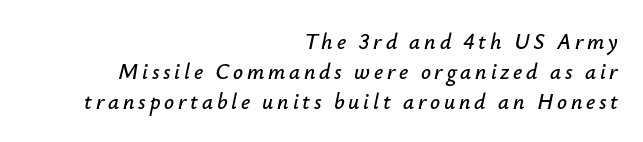
Compared with typical paragraphs, the rows here are spaced about the same. The font's italic variant was chosen for this text. Reading down the block, your eye finds every line finishing at a fixed right position. Only glyphs here, with clear space below each row.
